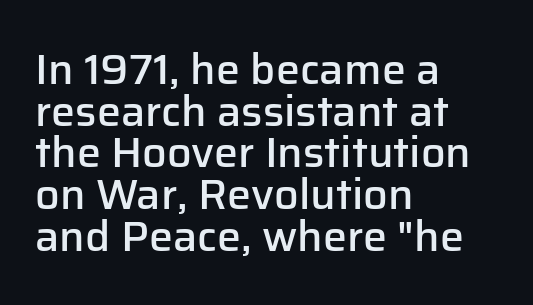
Glyph-to-glyph distance matches everyday printed text. Observe the absence of serifs on each vertical stroke in this sample. Varying glyph widths throughout — classic text-font behaviour. The strokes are fattened partway — semibold, not bold.
